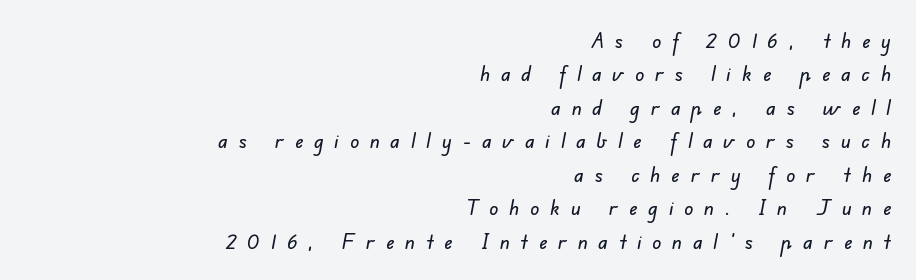
{"underline": "no", "align": "right", "line_spacing": "normal", "line_spacing_ratio": 1.52, "letter_spacing": "wide", "letter_spacing_em": 0.49, "glyph_px": 22}
